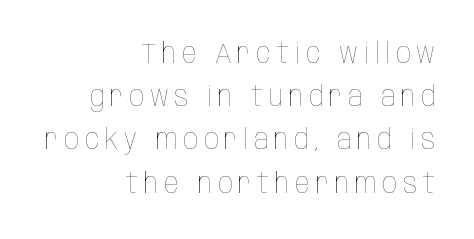
No heavy texture on the line: the type isn't bold. Each new line begins a customary step beneath the previous one. Typeset ragged left — the right edge is the straight one. How are the letters spaced? Widely, with obvious added tracking. You could not count columns in this text — the font is proportionally spaced.
